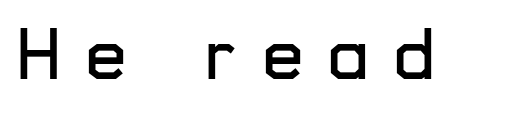
Q: Is the text italic (slanted)? A: No, it is upright.
Q: Is the typeface a serif or a sans-serif typeface? A: Sans-serif.
Q: Is the text underlined? A: No.
Q: Is the spacing between letters normal or unusually wide? A: Unusually wide.
Q: Width (condensed, normal, or wide)? A: Normal.
Q: Stroke contrast? A: Low.
Q: x-height? A: Medium.
Q: Monospaced? A: No.
